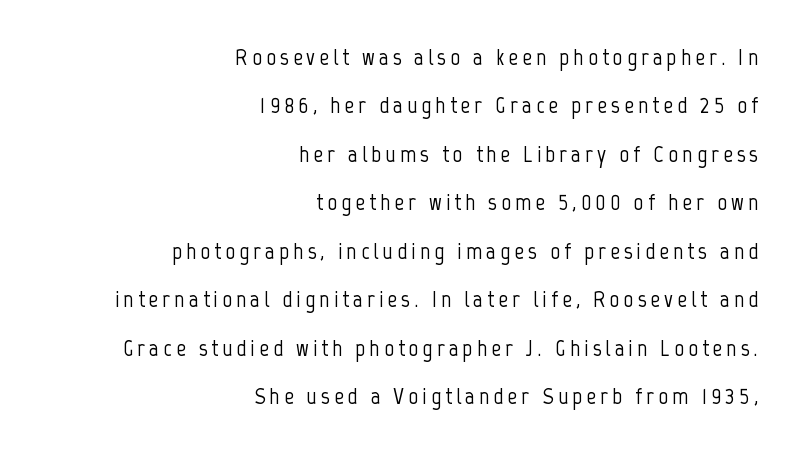
Q: Is the text italic (slanted)? A: No, it is upright.
Q: Is the text underlined? A: No.
Q: How is the paragraph aligned? A: Right-aligned.
Q: Is the spacing between lines tight, normal or loose? A: Loose.
